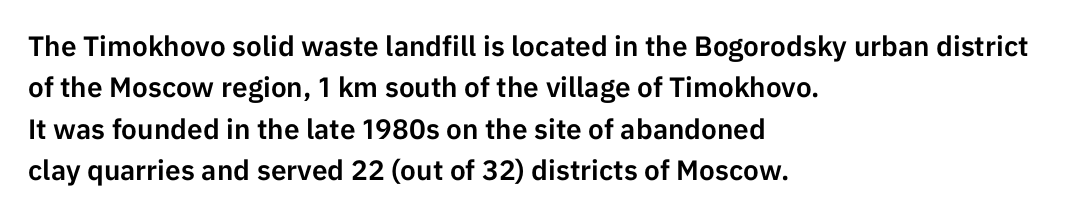
Left-aligned paragraph, ragged on the right. Notice how the stems are strictly vertical — no italics here. Varying glyph widths throughout — classic text-font behaviour. This block has exactly the height ordinary leading produces. Stroke terminals: plain, sans-serif. Glyph-to-glyph distance matches everyday printed text.
